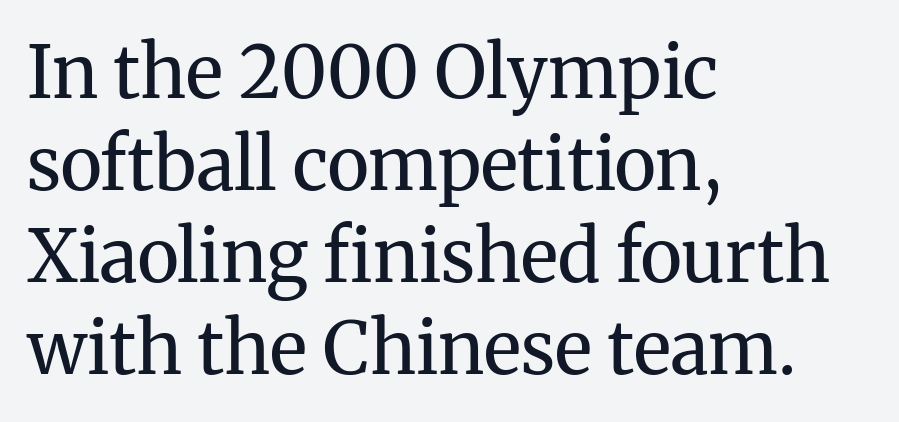
Q: Is the text bold? A: No.
Q: Is the text italic (slanted)? A: No, it is upright.
Q: Is the typeface a serif or a sans-serif typeface? A: Serif.
Q: Is the text underlined? A: No.
Q: How is the paragraph aligned? A: Left-aligned.
Q: Is the spacing between letters normal or unusually wide? A: Normal.
Q: Is the spacing between lines tight, normal or loose? A: Normal.
Q: Width (condensed, normal, or wide)? A: Normal.
Q: Stroke contrast? A: Medium.
Q: x-height? A: Medium.
Q: Monospaced? A: No.
